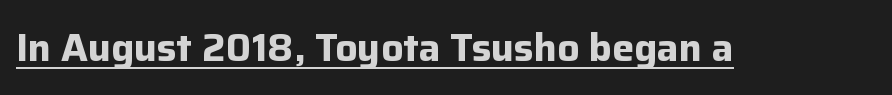
You'd pick this weight for a headline — it's a proper bold. Proportional: the letters do not fall into vertical columns. Is the letter spacing exaggerated? No — it looks like the ordinary default. Check where the strokes stop: nothing finishes them off — pure sans. A roman cut, with each character standing at attention. Glance below the letters and you will spot a drawn line.
